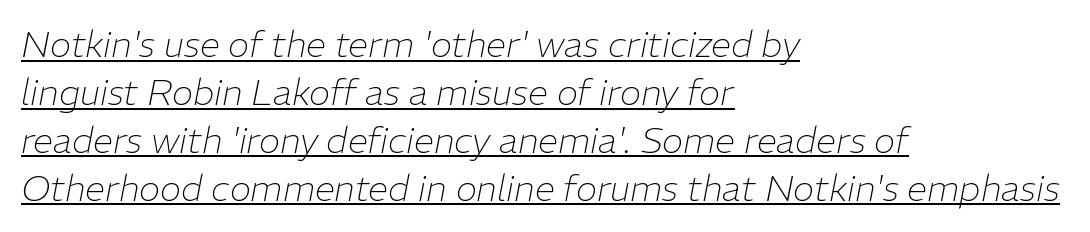
Q: Is the text bold? A: No.
Q: Is the text italic (slanted)? A: Yes, it leans right by about 11 degrees.
Q: Is the text underlined? A: Yes.
Q: How is the paragraph aligned? A: Left-aligned.
Q: Is the spacing between letters normal or unusually wide? A: Normal.
Q: Is the spacing between lines tight, normal or loose? A: Normal.
Q: Width (condensed, normal, or wide)? A: Normal.
Q: Stroke contrast? A: Low.
Q: x-height? A: Medium.
Q: Monospaced? A: No.
